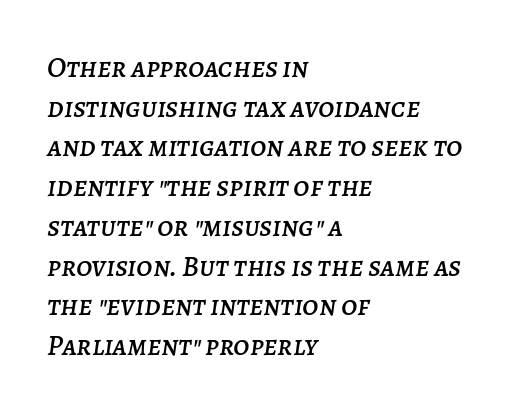
{"italic": "yes", "lean": "right", "slant_degrees": 7, "width": "normal", "stroke_contrast": "low", "x_height": "large", "monospaced": "no", "underline": "no", "align": "left", "line_spacing": "normal", "line_spacing_ratio": 1.37, "letter_spacing": "normal", "letter_spacing_em": 0.0, "glyph_px": 29}
